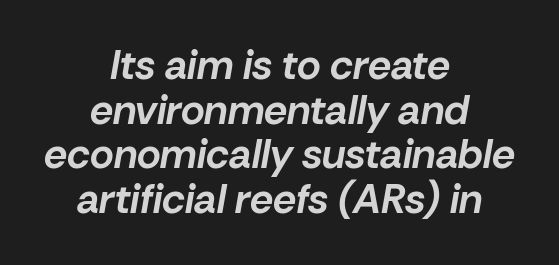
If you drew a line through each stem, it would be angled. Character widths vary here, with narrow letters taking less room than wide ones. These lines are centered, leaving both edges ragged. The baseline area is clear. The designer dialed line spacing down below the default.
